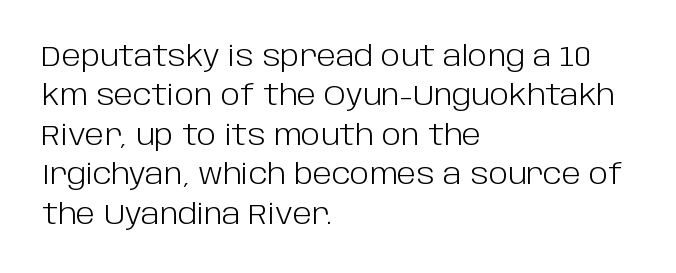
Q: Is the text bold? A: No.
Q: Is the text italic (slanted)? A: No, it is upright.
Q: Is the typeface a serif or a sans-serif typeface? A: Sans-serif.
Q: Is the text underlined? A: No.
Q: How is the paragraph aligned? A: Left-aligned.
Q: Is the spacing between letters normal or unusually wide? A: Normal.
Q: Is the spacing between lines tight, normal or loose? A: Normal.
Q: Width (condensed, normal, or wide)? A: Normal.
Q: Stroke contrast? A: Low.
Q: x-height? A: Large.
Q: Monospaced? A: No.
